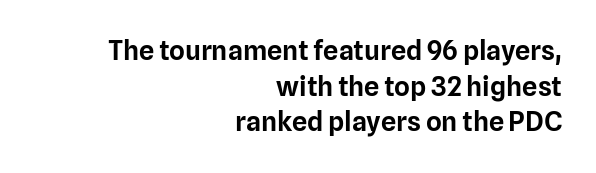
Each word holds together tightly as a unit, with standard inter-letter gaps. Quick note: interline space is typical. Alignment: flush right. Do the letters lean? They stand straight. Descender tails drop into unmarked territory.
